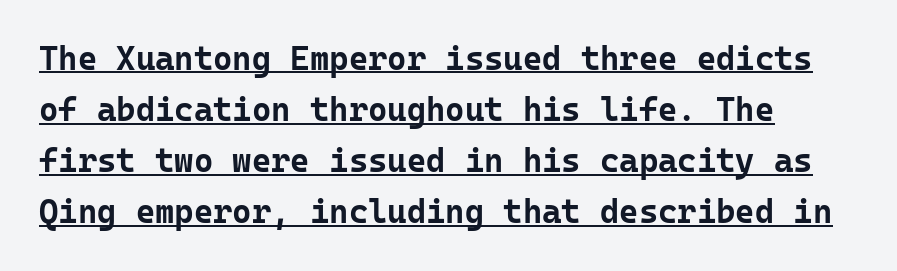
Check where the strokes stop: nothing finishes them off — pure sans. How are the letters spaced? Ordinarily, with no added tracking. Rows of type keep a routine distance in the vertical direction. Is this a fixed-width face? Yes — each glyph sits in an identical cell. The specimen reads as upright at a glance.
